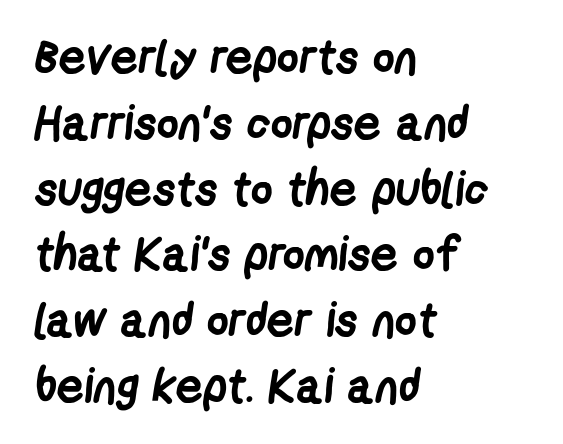
You could not count columns in this text — the font is proportionally spaced. Does the weight exceed regular? Yes, all the way to bold. The letterforms sit shoulder to shoulder at normal distance. To sum up the face: it is a sans, with no serifs.
